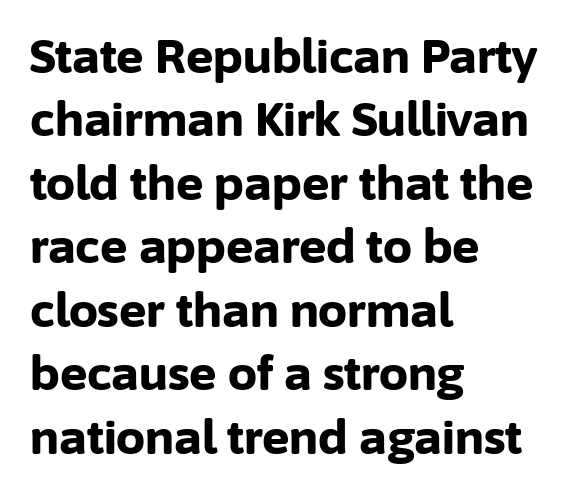
The image shows 46 px bold sans-serif type, upright; set left-aligned, normal line spacing (1.38x), normal letter spacing, not underlined; low stroke contrast and a medium x-height.
